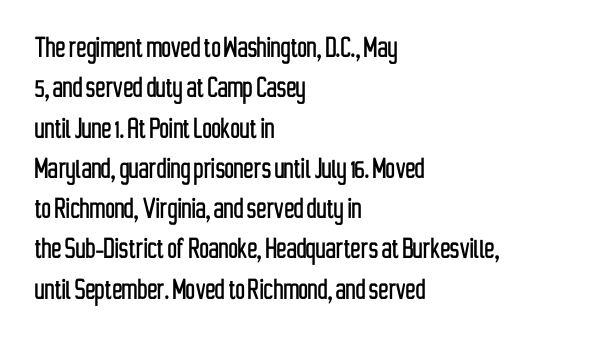
{"serif": "no", "italic": "no", "width": "condensed", "stroke_contrast": "low", "x_height": "medium", "monospaced": "no", "underline": "no", "align": "left", "line_spacing_ratio": 1.22, "letter_spacing": "normal", "letter_spacing_em": 0.0, "glyph_px": 33}
